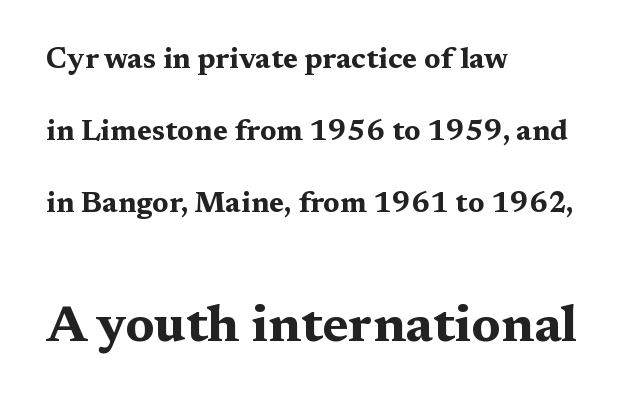
Characters follow at the spacing the type designer built in. How heavy is the stroke? Heavy — this is a bold. The rag falls on the right side of this text block. A serif font was chosen for this passage. Ordinary non-slanted type is in use. Small over large — that's the arrangement of the two blocks here.
